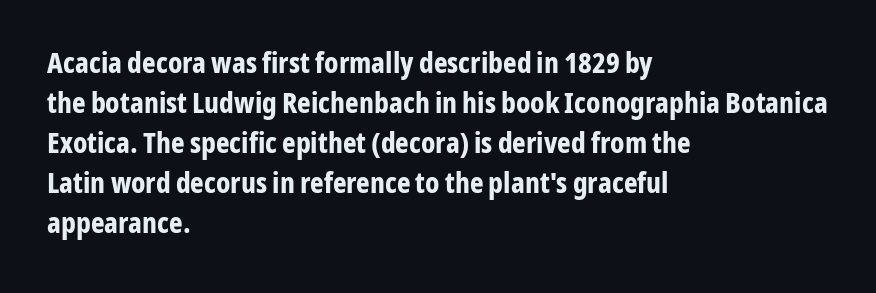
The image shows 29 px bold, condensed sans-serif type, upright; set left-aligned, normal line spacing (1.38x), normal letter spacing, not underlined; low stroke contrast and a medium x-height.
